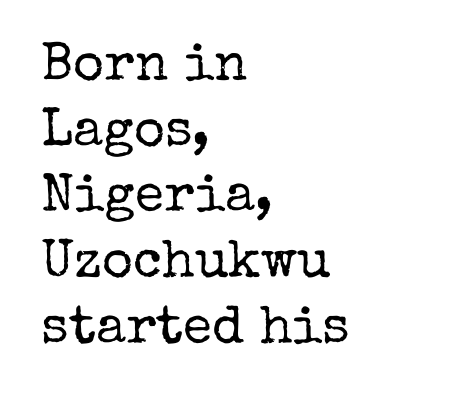
Unlike a clean sans, this face finishes its strokes with serifs. The text block is weighted toward the left margin, trailing off unevenly rightward. Character widths vary here, with narrow letters taking less room than wide ones. A roman cut, with each character standing at attention. Bold? No — there's no thickening of the strokes.
